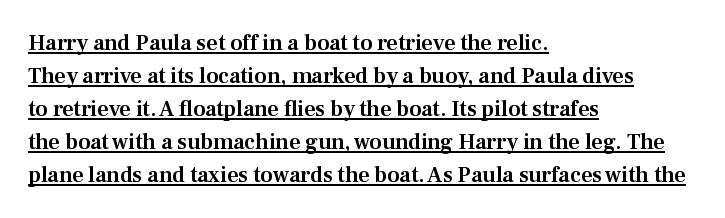
{"italic": "no", "underline": "yes", "align": "left", "line_spacing": "normal", "line_spacing_ratio": 1.5, "letter_spacing": "normal", "letter_spacing_em": 0.0, "glyph_px": 22}
